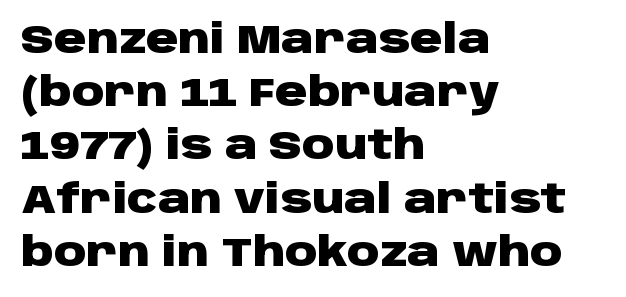
Q: Is the text bold? A: Yes.
Q: Is the text italic (slanted)? A: No, it is upright.
Q: Is the typeface a serif or a sans-serif typeface? A: Sans-serif.
Q: Is the text underlined? A: No.
Q: How is the paragraph aligned? A: Left-aligned.
Q: Is the spacing between letters normal or unusually wide? A: Normal.
Q: Is the spacing between lines tight, normal or loose? A: Normal.
Q: Width (condensed, normal, or wide)? A: Wide.
Q: Stroke contrast? A: Low.
Q: x-height? A: Large.
Q: Monospaced? A: No.
